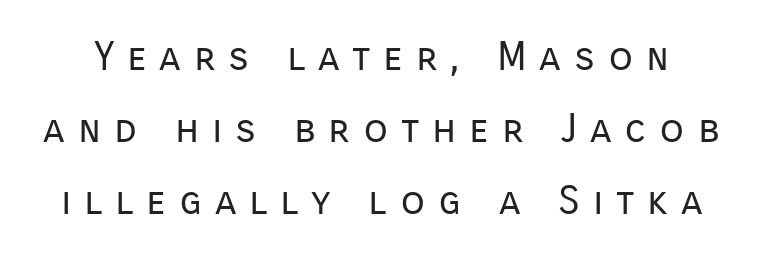
Q: Is the text bold? A: No.
Q: Is the text italic (slanted)? A: No, it is upright.
Q: Is the typeface a serif or a sans-serif typeface? A: Sans-serif.
Q: Is the text underlined? A: No.
Q: Is the spacing between letters normal or unusually wide? A: Unusually wide.
Q: Width (condensed, normal, or wide)? A: Normal.
Q: Stroke contrast? A: Low.
Q: x-height? A: Medium.
Q: Monospaced? A: No.
